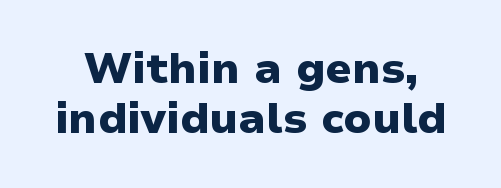
Q: Is the text bold? A: Yes.
Q: Is the text italic (slanted)? A: No, it is upright.
Q: Is the typeface a serif or a sans-serif typeface? A: Sans-serif.
Q: Is the text underlined? A: No.
Q: Is the spacing between letters normal or unusually wide? A: Normal.
Q: Width (condensed, normal, or wide)? A: Normal.
Q: Stroke contrast? A: Low.
Q: x-height? A: Medium.
Q: Monospaced? A: No.
